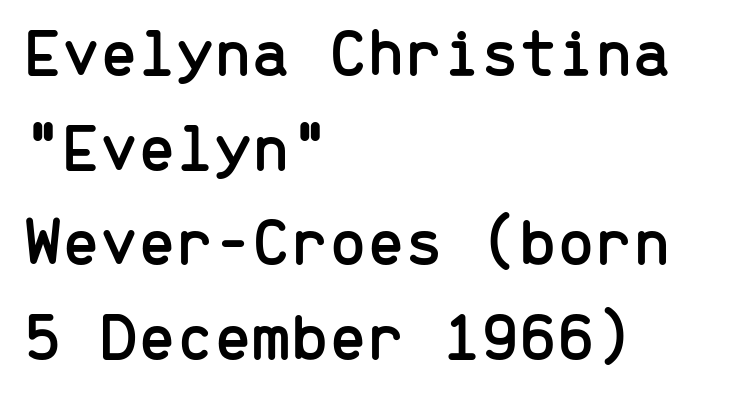
Here the designer chose a console-style face with uniform glyph widths. The area under the type is left untouched. This sample uses plain, unmodified letter spacing. Is this a sans? Yes — the strokes have no serifs.
